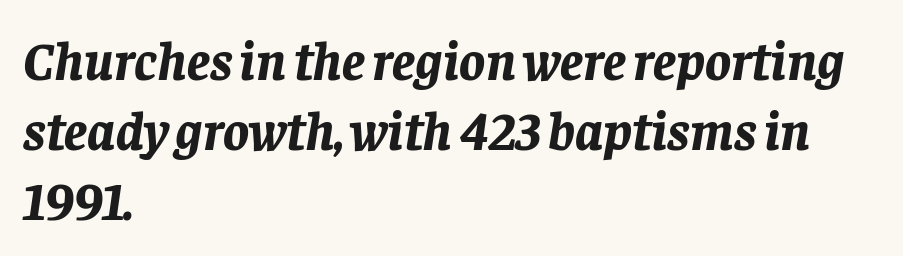
The glyphs are unaccompanied by any horizontal stroke below them. Short note: letters normally spaced. This sample has the flowing, uneven cadence of proportional lettering. The whole block is typeset with a tilt.
